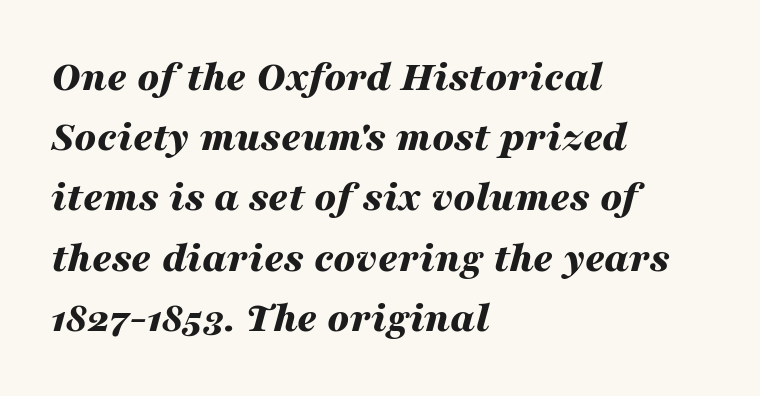
The image shows 43 px bold, wide type, italic (leaning right); set left-aligned, normal line spacing (1.4x), normal letter spacing, not underlined; medium stroke contrast and a medium x-height.
